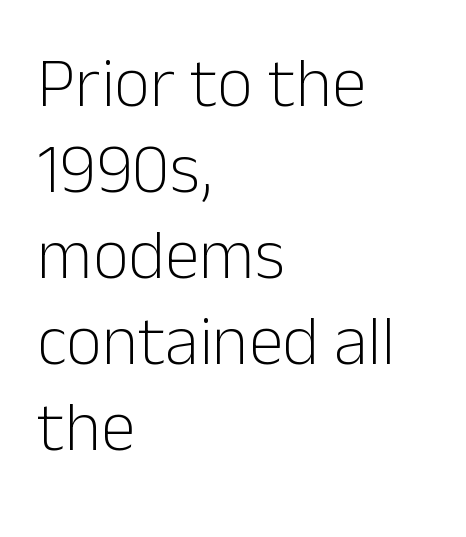
Has an underline been added? It has not. This rendering employs a face without finishing strokes, i.e., a sans-serif. Horizontally, the lines are justified to the leading edge only. These lines are rendered in a variable-pitch font.
